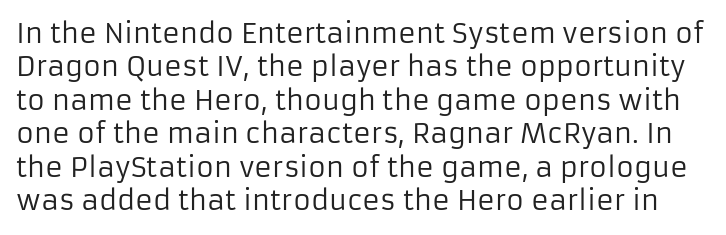
The image shows 27 px text type, upright; set line spacing 1.24x, normal letter spacing, not underlined.
